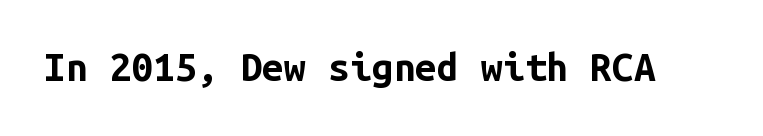
Q: Is the text bold? A: Yes.
Q: Is the text italic (slanted)? A: No, it is upright.
Q: Is the typeface a serif or a sans-serif typeface? A: Sans-serif.
Q: Is the text underlined? A: No.
Q: Is the spacing between letters normal or unusually wide? A: Normal.
Q: Width (condensed, normal, or wide)? A: Normal.
Q: Stroke contrast? A: Low.
Q: x-height? A: Medium.
Q: Monospaced? A: Yes.
